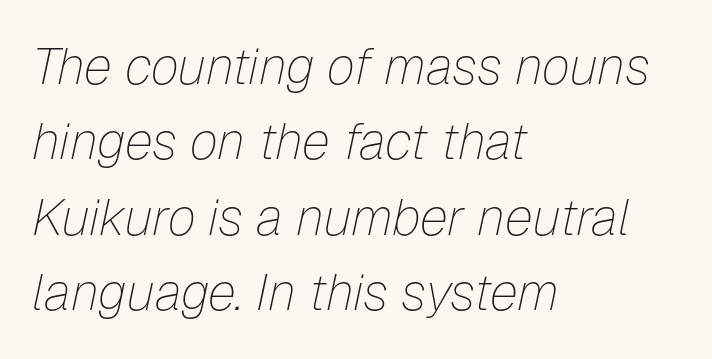
The tracking reads as untouched default to a designer's eye. Line starts are locked; line ends wander. These lines are rendered in a variable-pitch font. Bare-footed words on every line. Notice how descenders clear the ascenders below comfortably — that's standard leading. Weight class: somewhere from thin through regular.
